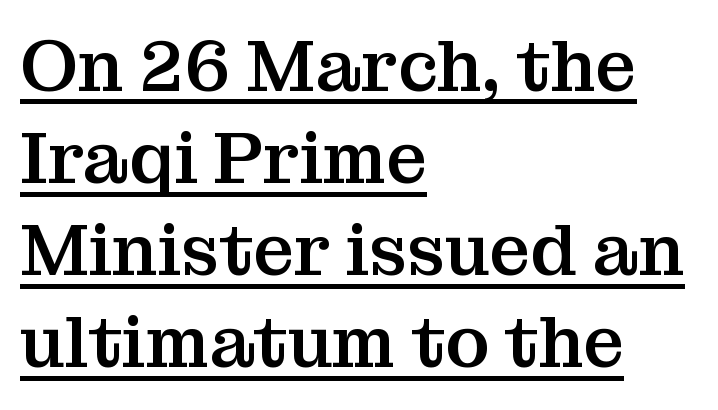
These lines stack with their left ends in a neat column. Ordinary non-slanted type is in use. These lines are rendered in a variable-pitch font. Whoever set this chose a conventional vertical rhythm.
